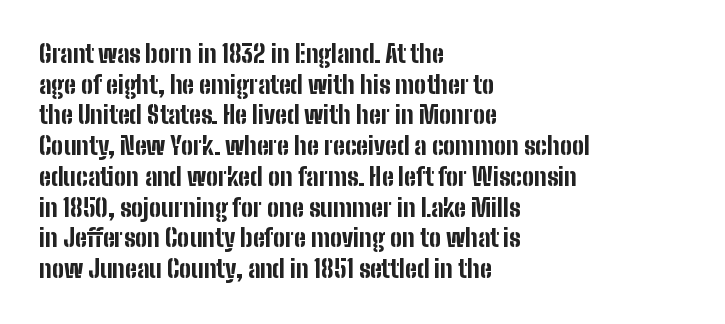
Summary of weight: heavy, a full bold. Tracking value appears to be zero — textbook default spacing. No italicization has been applied; the sample stays upright. The words here are not underlined. A normal amount of white space separates one row of letters from the next.
